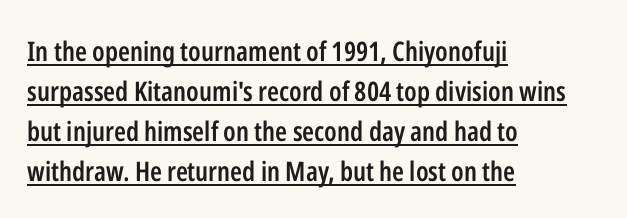
Q: Is the text bold? A: Semi-bold.
Q: Is the text italic (slanted)? A: No, it is upright.
Q: Is the text underlined? A: Yes.
Q: How is the paragraph aligned? A: Left-aligned.
Q: Is the spacing between letters normal or unusually wide? A: Normal.
Q: Is the spacing between lines tight, normal or loose? A: Normal.
